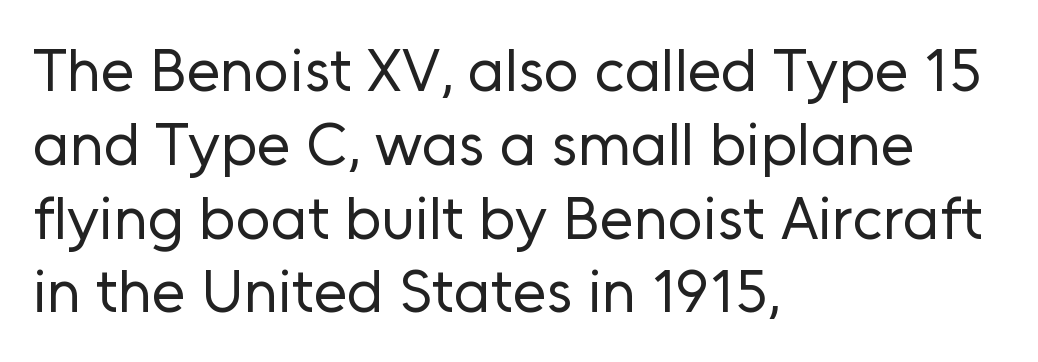
The image shows 61 px regular-weight sans-serif type, upright; set left-aligned, line spacing 1.21x, normal letter spacing, not underlined; low stroke contrast and a medium x-height.
